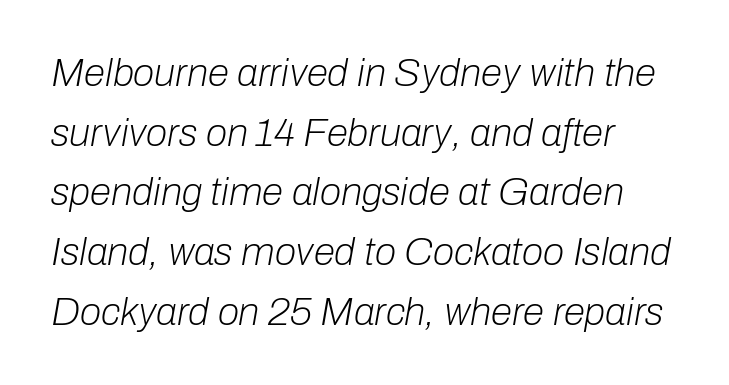
The image shows 39 px light type, italic (leaning right); set left-aligned, normal line spacing (1.53x), normal letter spacing, not underlined; low stroke contrast and a medium x-height.
